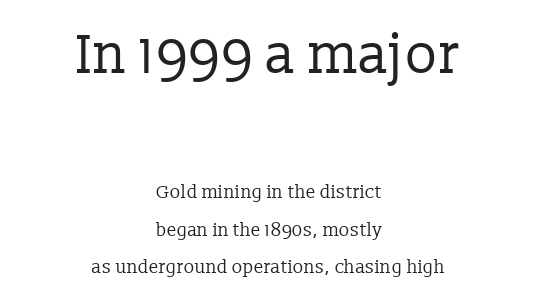
{"serif": "yes", "italic": "no", "bold": "no", "weight": "regular", "width": "normal", "stroke_contrast": "low", "x_height": "medium", "monospaced": "no", "underline": "no", "align": "center", "line_spacing": "loose", "line_spacing_ratio": 2.09, "letter_spacing": "normal", "letter_spacing_em": 0.0, "larger_block": "first", "size_ratio": 3.06, "glyph_px": 55}
